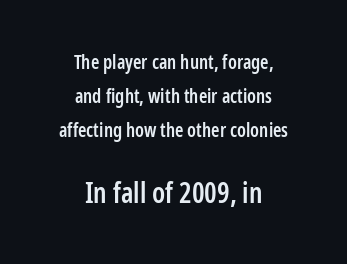
Italic: no, the glyphs are upright roman. The face used here is proportionally spaced, like ordinary book or web type. These lines stack symmetrically, like a column narrowing and widening about its center. The type family on display is of the sans-serif kind.
